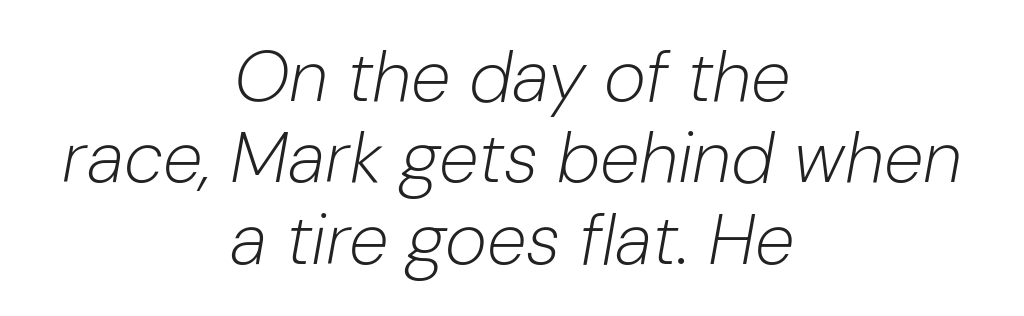
The image shows 72 px light type, italic (leaning right); set centered, tight line spacing (1.13x), normal letter spacing, not underlined; low stroke contrast and a medium x-height.
